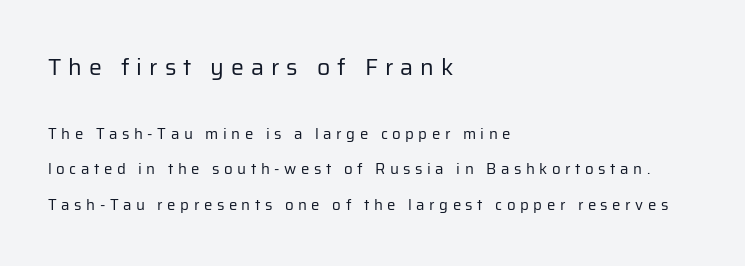
Q: Is the text bold? A: No.
Q: Is the text italic (slanted)? A: No, it is upright.
Q: Is the text underlined? A: No.
Q: How is the paragraph aligned? A: Left-aligned.
Q: Is the spacing between letters normal or unusually wide? A: Unusually wide.
Q: Is the spacing between lines tight, normal or loose? A: Loose.
Q: Which block of text is set in a larger size, the first (top) or the second (bottom)? A: The first (top) one.
